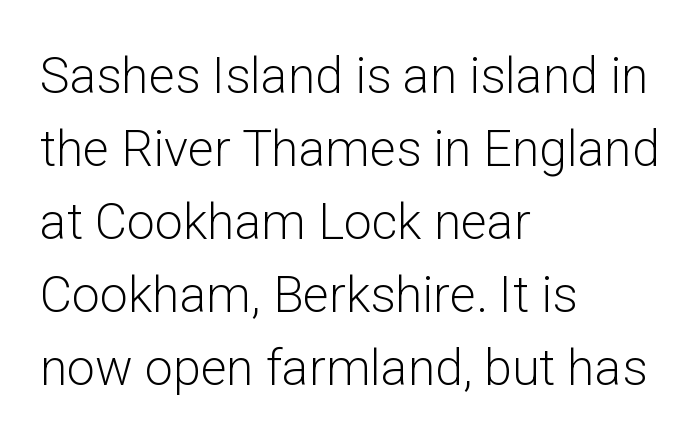
The face used here is proportionally spaced, like ordinary book or web type. Is the block centered? No — it sits flush against the left margin. This sample keeps an unexceptional amount of space between lines. I'd call this a sans setting — the letters go barefoot.
